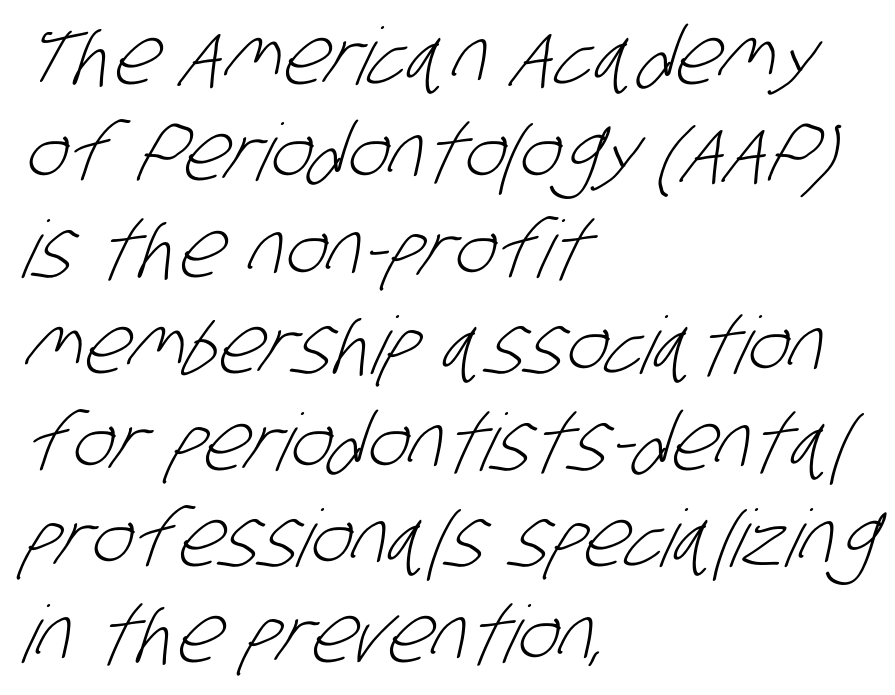
The image shows 79 px light, condensed sans-serif type; set left-aligned, line spacing 1.22x, normal letter spacing, not underlined; low stroke contrast and a large x-height.
